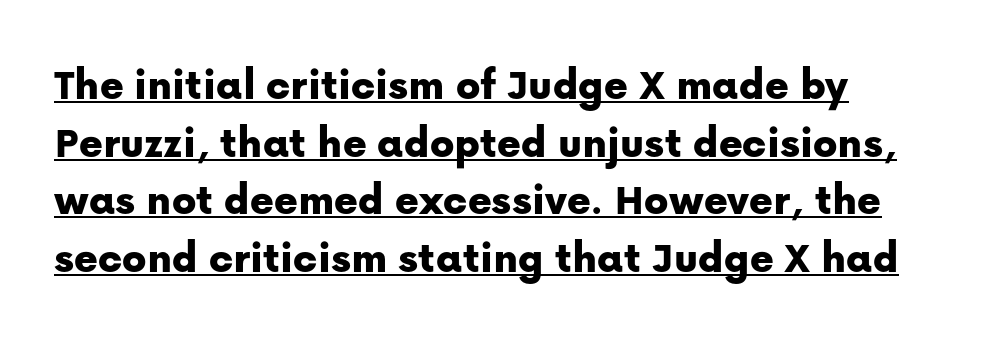
The image shows 45 px sans-serif type, upright; set normal line spacing (1.28x), normal letter spacing, underlined; low stroke contrast and a medium x-height.
